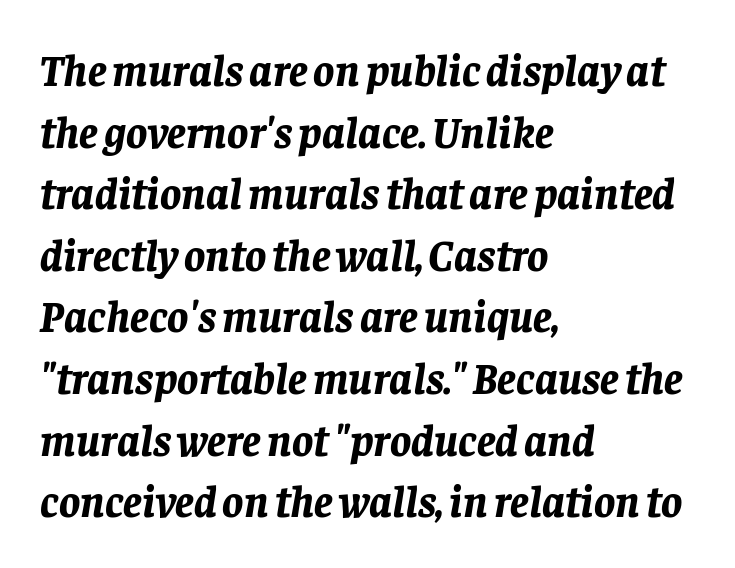
The image shows 44 px bold type, italic (leaning right); set left-aligned, normal line spacing (1.4x), normal letter spacing, not underlined; low stroke contrast and a large x-height.
